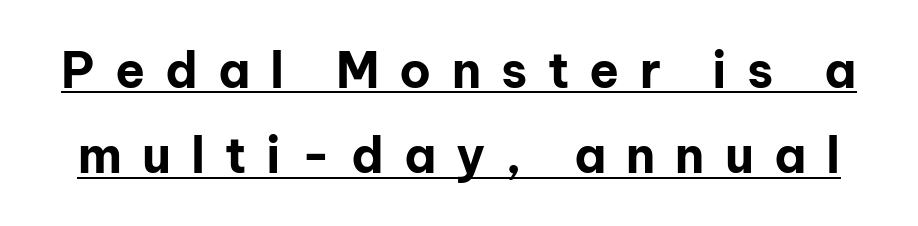
Does the weight exceed regular? Yes, all the way to bold. Somebody hit Ctrl+U on this one — the words are underlined. The gaps between neighbouring characters are conspicuously large. The text was rendered using a sans face with plain stroke endings.
